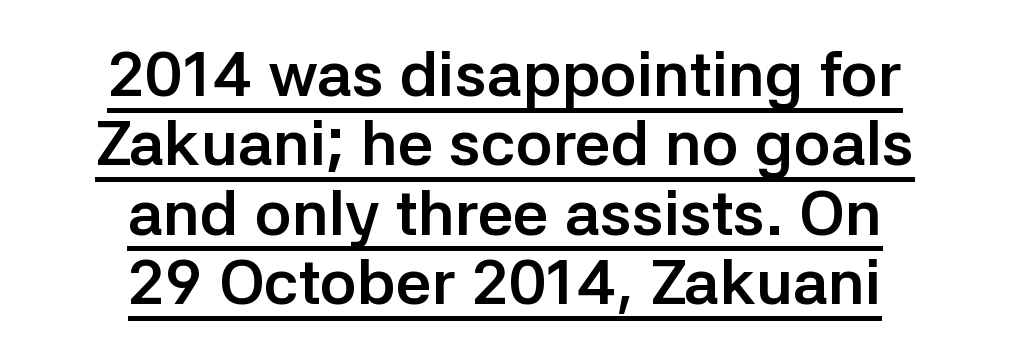
{"serif": "no", "italic": "no", "bold": "yes", "weight": "semibold", "width": "normal", "stroke_contrast": "low", "x_height": "medium", "monospaced": "no", "underline": "yes", "align": "center", "line_spacing": "tight", "line_spacing_ratio": 1.1, "letter_spacing": "normal", "letter_spacing_em": 0.0, "glyph_px": 63}
